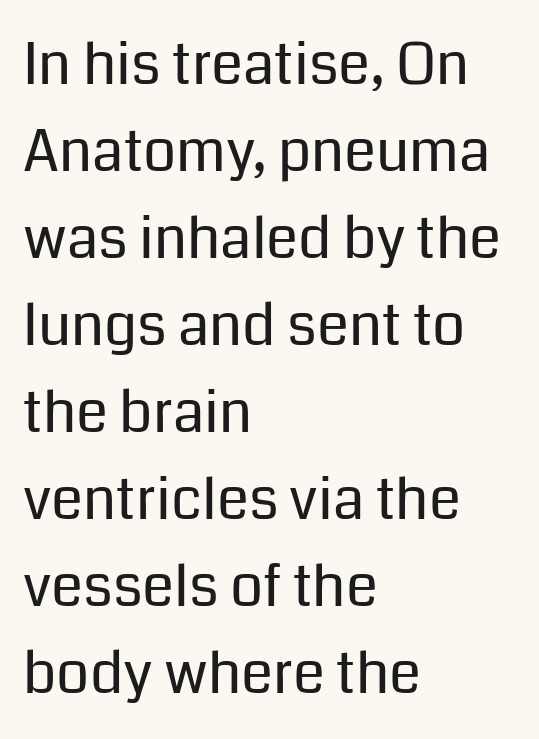
{"serif": "no", "italic": "no", "bold": "no", "weight": "regular", "width": "normal", "stroke_contrast": "low", "x_height": "medium", "monospaced": "no", "underline": "no", "align": "left", "line_spacing": "normal", "line_spacing_ratio": 1.5, "letter_spacing": "normal", "letter_spacing_em": 0.0, "glyph_px": 58}
